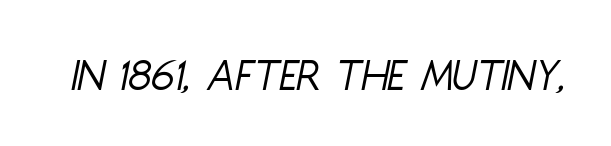
{"italic": "yes", "lean": "right", "slant_degrees": 11, "bold": "no", "weight": "light", "width": "condensed", "stroke_contrast": "low", "x_height": "large", "monospaced": "no", "underline": "no", "letter_spacing": "normal", "letter_spacing_em": 0.0, "glyph_px": 47}
